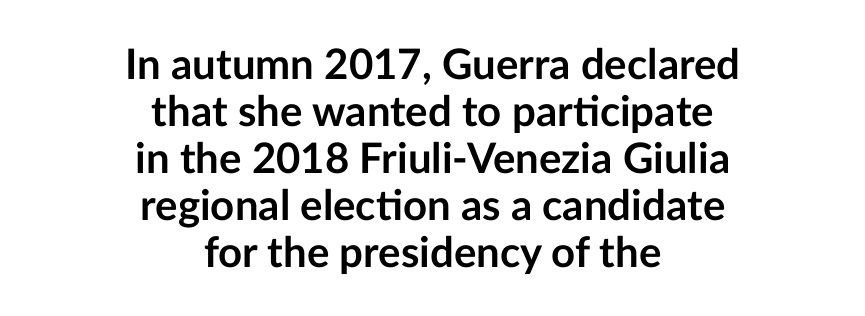
Each line is balanced around a shared central axis. The letters advance in unequal steps, a hallmark of proportional type. This sample uses plain, unmodified letter spacing. Honestly, there is no underline to notice here at all. This sample uses a sans-serif face.
